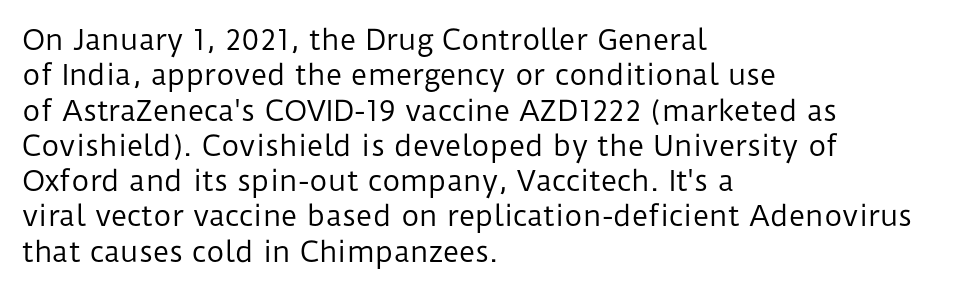
The image shows 28 px regular-weight sans-serif type, upright; set left-aligned, normal line spacing (1.26x), normal letter spacing, not underlined; low stroke contrast and a medium x-height.
